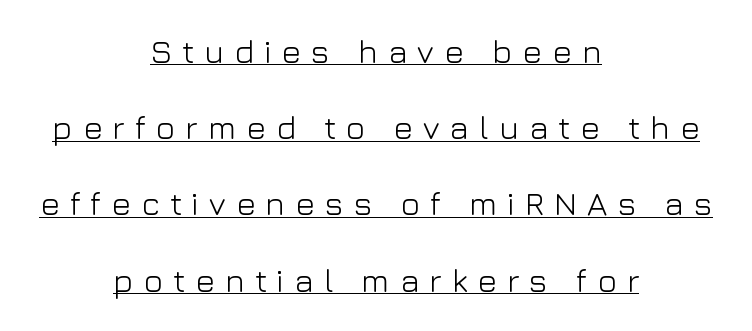
Q: Is the text bold? A: No.
Q: Is the text italic (slanted)? A: No, it is upright.
Q: Is the typeface a serif or a sans-serif typeface? A: Sans-serif.
Q: Is the text underlined? A: Yes.
Q: How is the paragraph aligned? A: Centered.
Q: Is the spacing between letters normal or unusually wide? A: Unusually wide.
Q: Is the spacing between lines tight, normal or loose? A: Loose.
Q: Width (condensed, normal, or wide)? A: Normal.
Q: Stroke contrast? A: Low.
Q: x-height? A: Medium.
Q: Monospaced? A: No.
